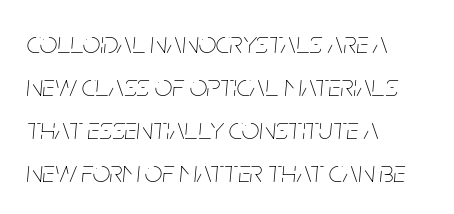
Q: Is the text bold? A: No.
Q: Is the text italic (slanted)? A: Yes, it leans right by about 5 degrees.
Q: Is the text underlined? A: No.
Q: How is the paragraph aligned? A: Left-aligned.
Q: Is the spacing between letters normal or unusually wide? A: Normal.
Q: Is the spacing between lines tight, normal or loose? A: Normal.
Q: Width (condensed, normal, or wide)? A: Condensed.
Q: Stroke contrast? A: Low.
Q: x-height? A: Large.
Q: Monospaced? A: No.
